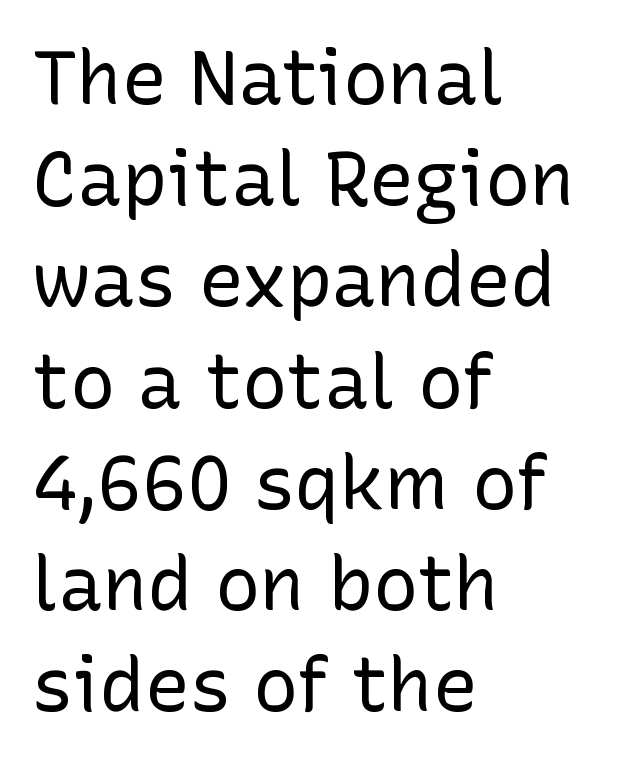
{"serif": "no", "italic": "no", "bold": "no", "weight": "regular", "width": "normal", "stroke_contrast": "low", "x_height": "medium", "monospaced": "no", "underline": "no", "align": "left", "line_spacing": "normal", "line_spacing_ratio": 1.35, "letter_spacing": "normal", "letter_spacing_em": 0.0, "glyph_px": 75}
